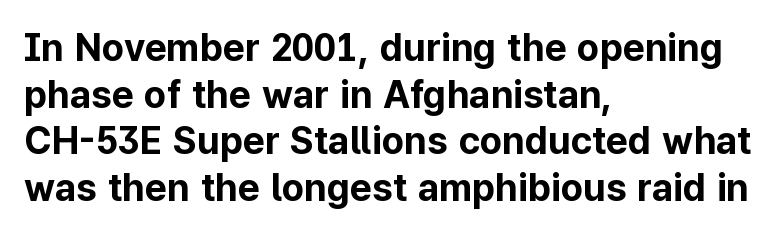
{"serif": "no", "italic": "no", "bold": "yes", "weight": "bold", "width": "normal", "stroke_contrast": "low", "x_height": "medium", "monospaced": "no", "underline": "no", "align": "left", "line_spacing_ratio": 1.23, "letter_spacing": "normal", "letter_spacing_em": 0.0, "glyph_px": 38}
